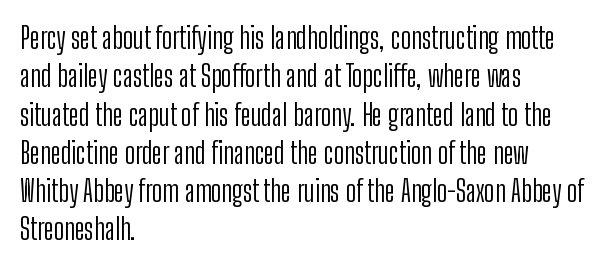
The typesetting does not lean heavy: it is not bold. Words float on clear page, feet unadorned. One-word summary of the alignment: left. Is there any slant? The stems are plumb.
